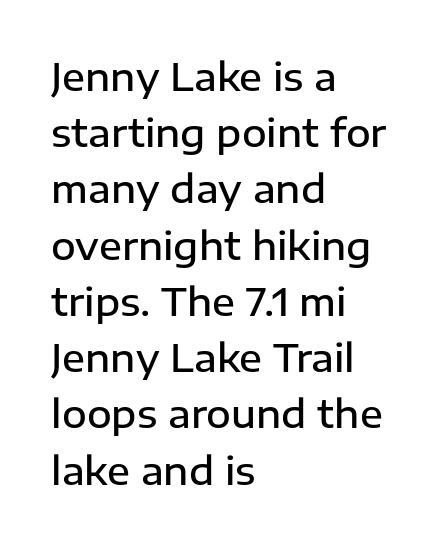
{"serif": "no", "italic": "no", "bold": "semi", "weight": "semibold", "width": "normal", "stroke_contrast": "low", "x_height": "medium", "monospaced": "no", "underline": "no", "align": "left", "line_spacing": "normal", "line_spacing_ratio": 1.48, "letter_spacing": "normal", "letter_spacing_em": 0.0, "glyph_px": 38}
